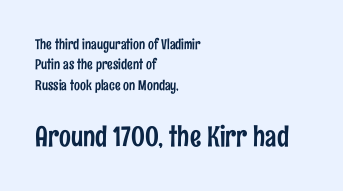
The image shows 28 px condensed sans-serif type, upright; set left-aligned, normal line spacing (1.45x), normal letter spacing, not underlined; the second (bottom) block is 2.0x larger; low stroke contrast and a medium x-height.
